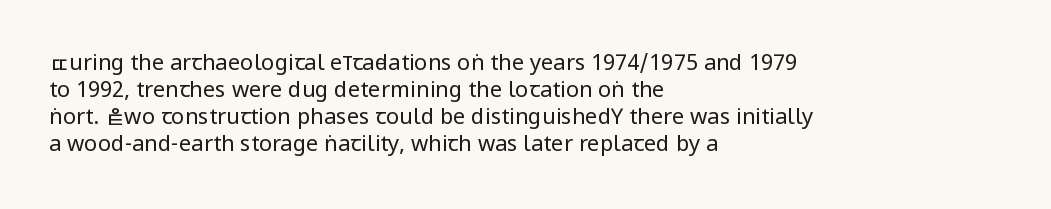
Honestly, the letter spacing is just normal — you wouldn't notice it. A student would call this left alignment; a typographer would say flush left, rag right. The font sits on the lighter half of the weight spectrum, regular included. Just letters on the line, the space beneath them empty.
